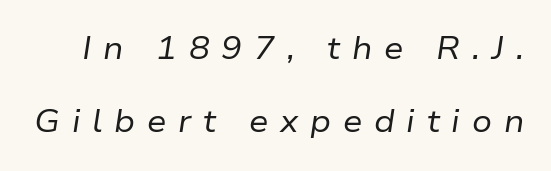
Is the type slanted? Yes — the strokes lean at a clear angle. A typesetter would call this leading open, well beyond the default. Display-style spreading of the glyphs; the letterfit is very open. Descender tails drop into unmarked territory.
